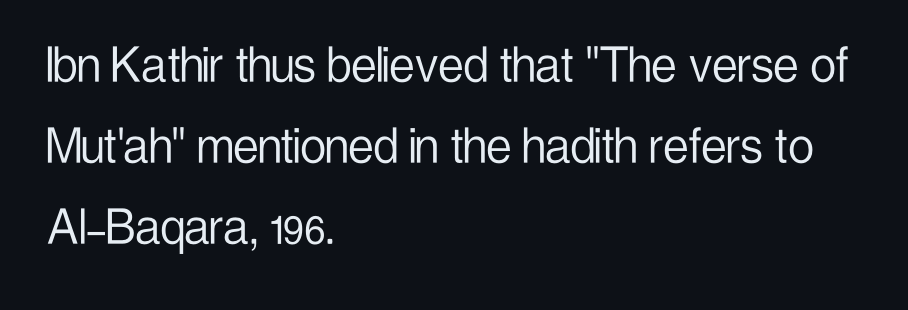
This sample keeps an unexceptional amount of space between lines. Does the lettering tilt? It doesn't — this is upright. Check where the strokes stop: nothing finishes them off — pure sans. You could call the tracking neutral — neither tight nor loose. No word sits above an underline.
